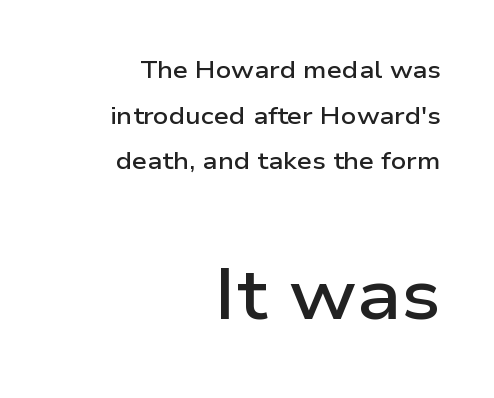
A flush-right, rag-left setting is used for this passage. The designer went with a sans here, leaving each stem footless. Tracking value appears to be zero — textbook default spacing. Posture: vertical. The string is rendered with underlining switched off. Look at the glyph heights: the lower group is clearly the bigger setting.
